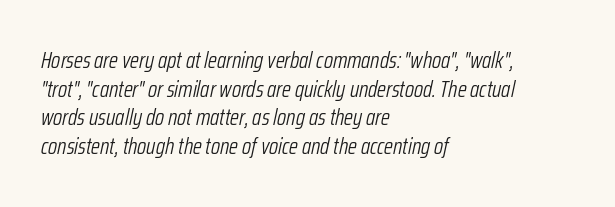
{"italic": "yes", "lean": "right", "slant_degrees": 12, "bold": "no", "underline": "no", "align": "left", "line_spacing": "normal", "line_spacing_ratio": 1.25, "letter_spacing": "normal", "letter_spacing_em": 0.0, "glyph_px": 23}
